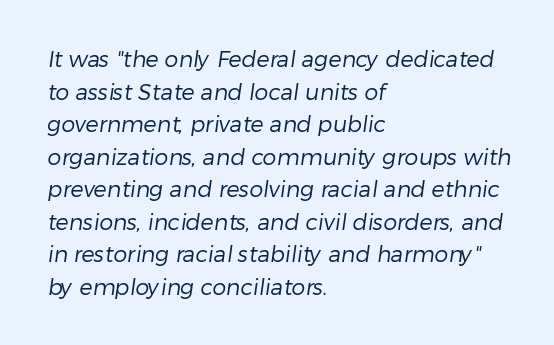
You could call the tracking neutral — neither tight nor loose. Counters stay open thanks to moderate or lighter strokes. Compared with typical paragraphs, the rows here are spaced about the same. Plain, unruled lines of type.
